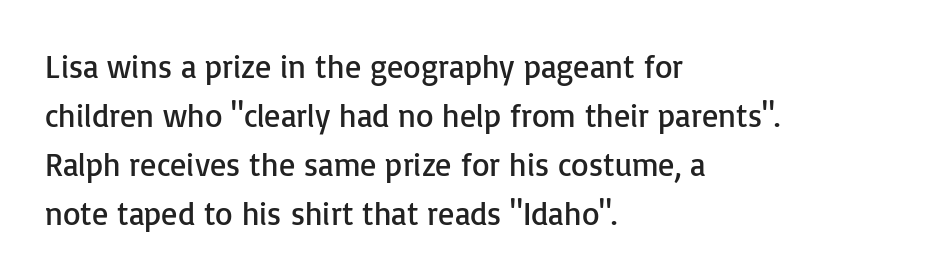
{"serif": "no", "italic": "no", "bold": "no", "weight": "regular", "width": "normal", "stroke_contrast": "low", "x_height": "medium", "monospaced": "no", "underline": "no", "align": "left", "line_spacing": "normal", "line_spacing_ratio": 1.53, "letter_spacing": "normal", "letter_spacing_em": 0.0, "glyph_px": 32}
